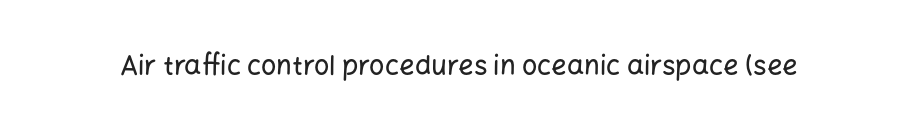
This rendering leaves character spacing at its baseline value. Has an underline been added? It has not. No italicization has been applied; the sample stays upright.
